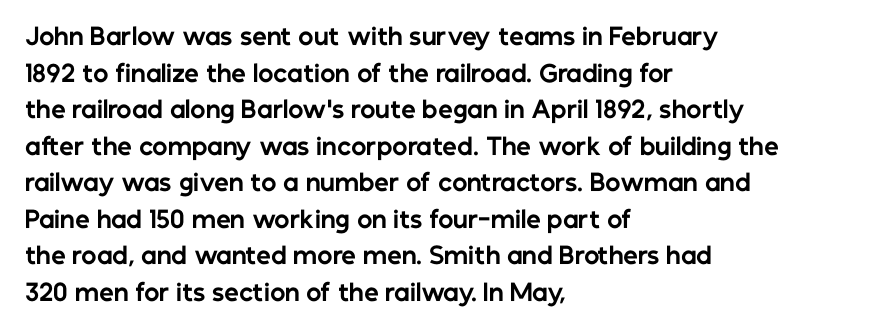
Visually the block forms a straight wall on the left and a jagged coastline on the right. The letters are bold, with thick, heavy strokes. The gap between lines stays unmarked. This sample keeps an unexceptional amount of space between lines. The horizontal fit of the characters is conventional and even. Vertical strokes here are truly vertical.
